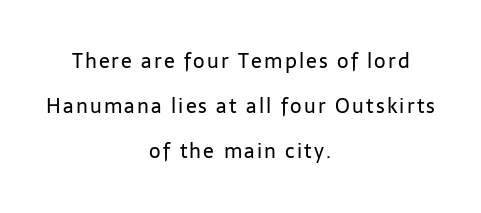
The gap between lines stays unmarked. These lines stack symmetrically, like a column narrowing and widening about its center. No letter is thick-stroked: the sample isn't bold. When letters stand straight like this, we call the style roman or upright. Summary of vertical rhythm: relaxed, with wide interline spacing.
